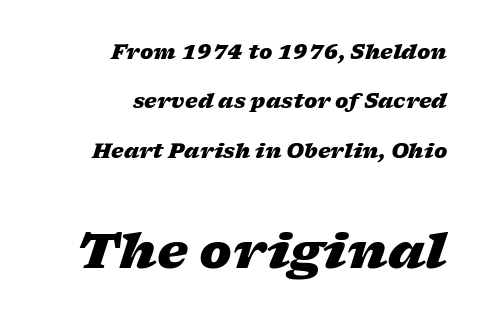
Looks like regular typesetting: each glyph gets only the width it needs. The string is rendered with underlining switched off. Strokes here are thick enough to call this a true bold. There is no visible air inserted between adjacent glyphs.
